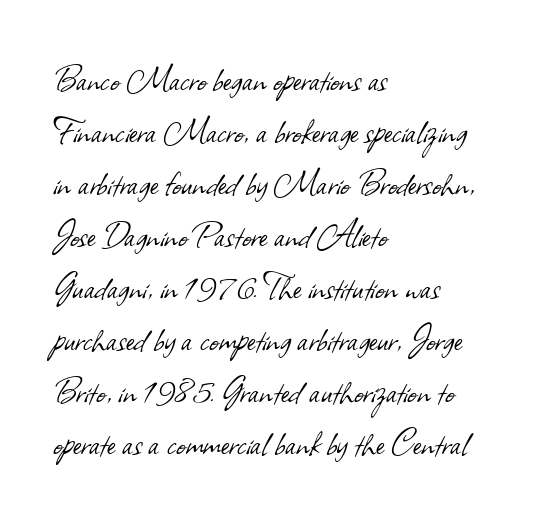
Q: Is the text bold? A: No.
Q: Is the typeface a serif or a sans-serif typeface? A: Sans-serif.
Q: Is the text underlined? A: No.
Q: How is the paragraph aligned? A: Left-aligned.
Q: Is the spacing between letters normal or unusually wide? A: Normal.
Q: Is the spacing between lines tight, normal or loose? A: Normal.
Q: Width (condensed, normal, or wide)? A: Normal.
Q: Stroke contrast? A: Low.
Q: x-height? A: Small.
Q: Monospaced? A: No.
